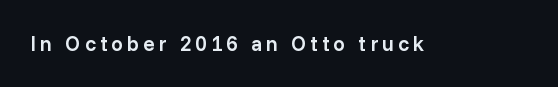
Its strokes are somewhat broadened, the hallmark of semibold type. The lettering holds an erect, upright posture throughout. The zone under the glyphs is completely vacant.
